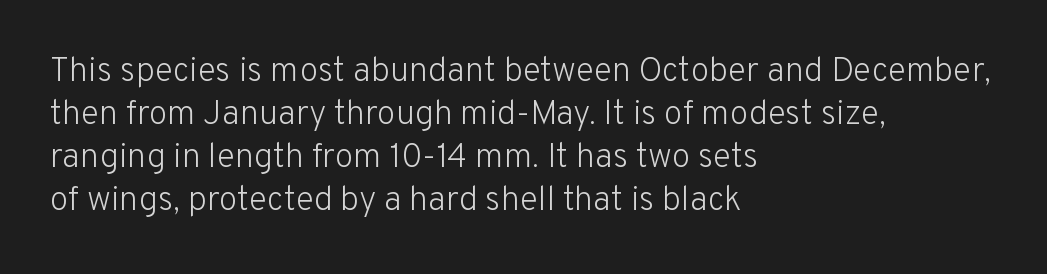
Style check: upright. Classification — sans serif. The rendering keeps characters at their native spacing. If you measured baseline to baseline, you'd find a middling distance. Alignment: flush left.
